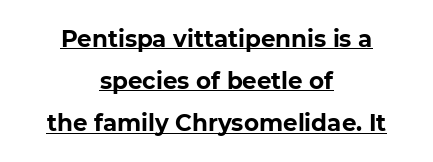
Teacher's note: observe the equal gaps on both sides — that is centered alignment. Thick stems and heavy bowls — unmistakably bold. How are the letters spaced? Ordinarily, with no added tracking. The face used here appears with an underline applied.
